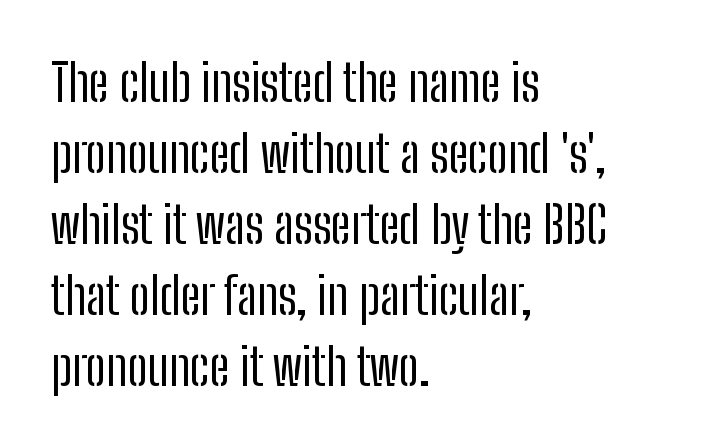
{"serif": "no", "italic": "no", "bold": "no", "weight": "regular", "width": "condensed", "stroke_contrast": "low", "x_height": "medium", "monospaced": "no", "underline": "no", "align": "left", "line_spacing": "normal", "line_spacing_ratio": 1.39, "letter_spacing": "normal", "letter_spacing_em": 0.0, "glyph_px": 51}
